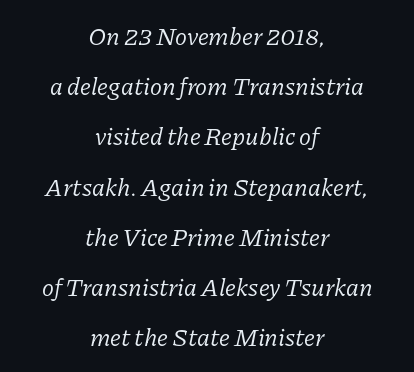
If you measured baseline to baseline, you'd find a long distance. The space directly below the letters is spotless. Each stroke keeps to a modest, everyday thickness or less. Letter spacing: default. Observe the lean: these are italic letterforms. A centered setting, common on invitations and titles, is used for this passage.
